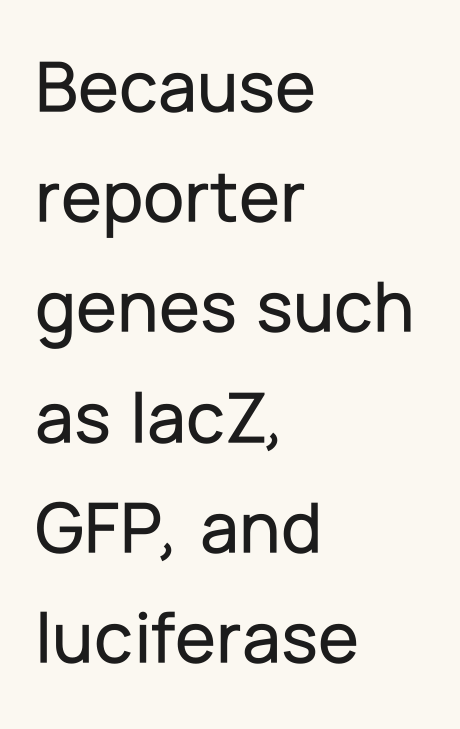
{"serif": "no", "italic": "no", "width": "normal", "stroke_contrast": "low", "x_height": "medium", "monospaced": "no", "underline": "no", "align": "left", "line_spacing": "normal", "line_spacing_ratio": 1.47, "letter_spacing": "normal", "letter_spacing_em": 0.0, "glyph_px": 75}
